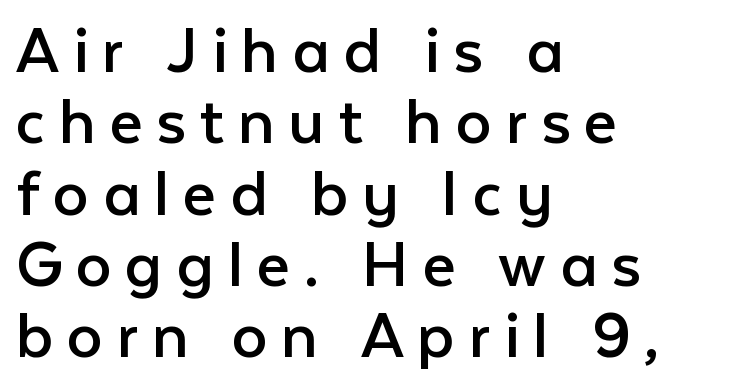
Q: Is the text bold? A: No.
Q: Is the text italic (slanted)? A: No, it is upright.
Q: Is the typeface a serif or a sans-serif typeface? A: Sans-serif.
Q: Is the text underlined? A: No.
Q: How is the paragraph aligned? A: Left-aligned.
Q: Is the spacing between lines tight, normal or loose? A: Tight.
Q: Width (condensed, normal, or wide)? A: Normal.
Q: Stroke contrast? A: Low.
Q: x-height? A: Medium.
Q: Monospaced? A: No.
